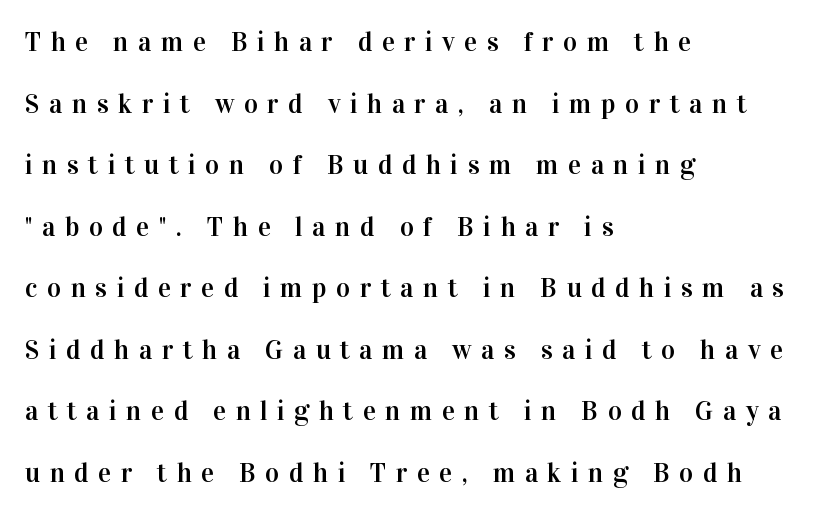
In CSS terms this would be text-align: left. Upright lettering throughout. Unmarked baselines from the first word to the last. Words appear elongated and porous because spacing is wide.
